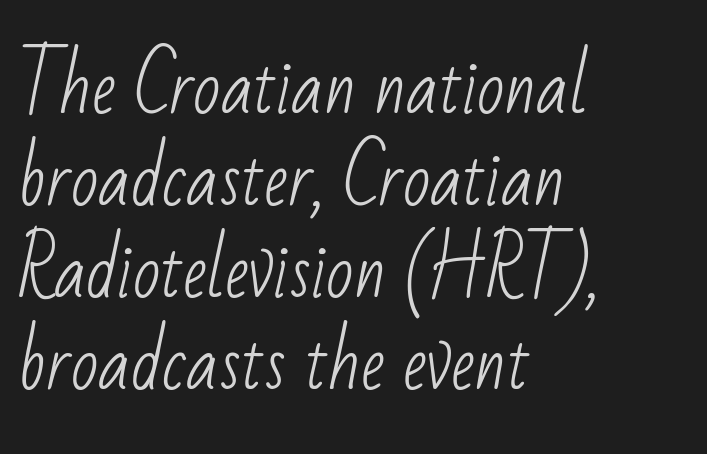
{"serif": "no", "bold": "no", "weight": "light", "width": "condensed", "stroke_contrast": "low", "x_height": "small", "monospaced": "no", "underline": "no", "align": "left", "line_spacing": "normal", "line_spacing_ratio": 1.28, "letter_spacing": "normal", "letter_spacing_em": 0.0, "glyph_px": 72}
